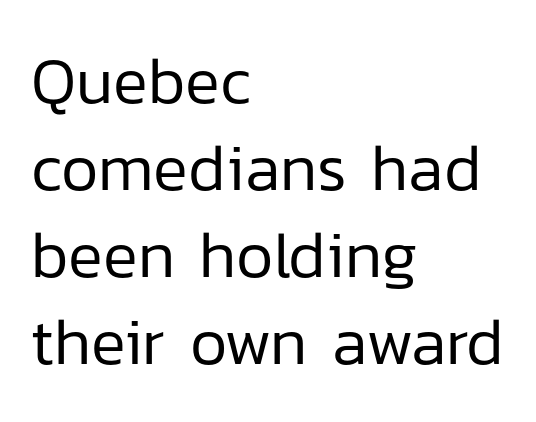
{"serif": "no", "italic": "no", "bold": "no", "weight": "regular", "width": "normal", "stroke_contrast": "low", "x_height": "medium", "monospaced": "no", "underline": "no", "align": "left", "line_spacing": "normal", "line_spacing_ratio": 1.34, "letter_spacing": "normal", "letter_spacing_em": 0.0, "glyph_px": 65}
